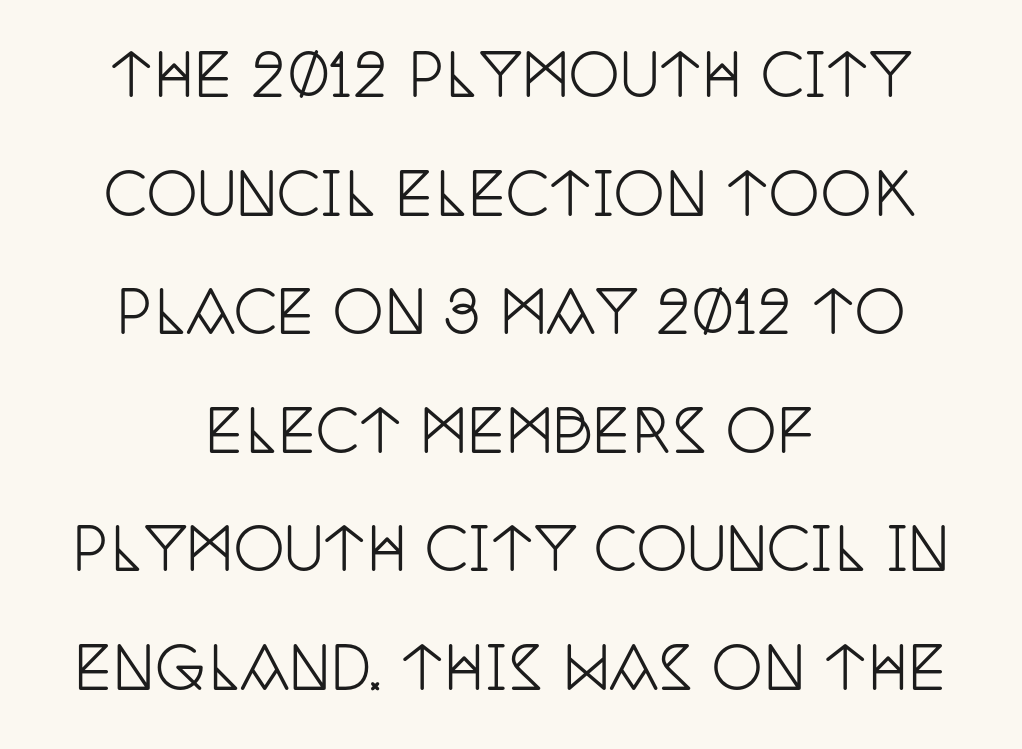
The image shows 57 px condensed serif type, upright; set centered, loose line spacing (2.08x), normal letter spacing, not underlined; low stroke contrast and a large x-height.
